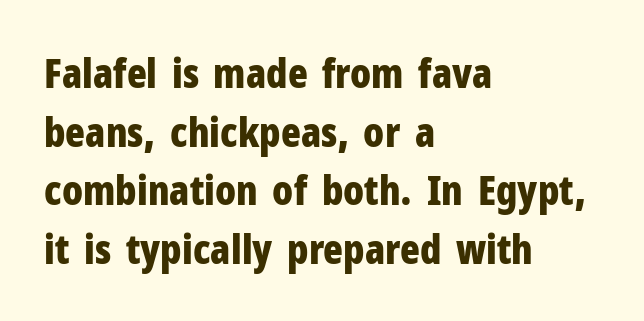
The image shows 41 px bold, condensed sans-serif type, upright; set left-aligned, normal line spacing (1.43x), normal letter spacing, not underlined; low stroke contrast and a medium x-height.
